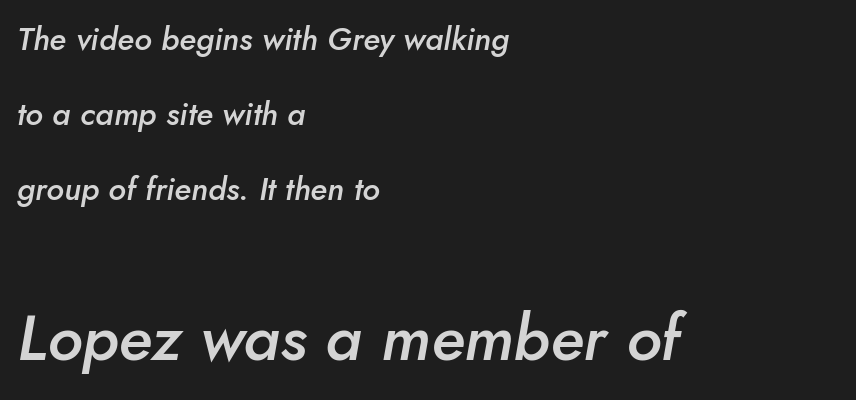
The image shows 64 px semibold type, italic (leaning right); set left-aligned, loose line spacing (2.35x), normal letter spacing, not underlined; the second (bottom) block is 2.0x larger; low stroke contrast and a small x-height.
